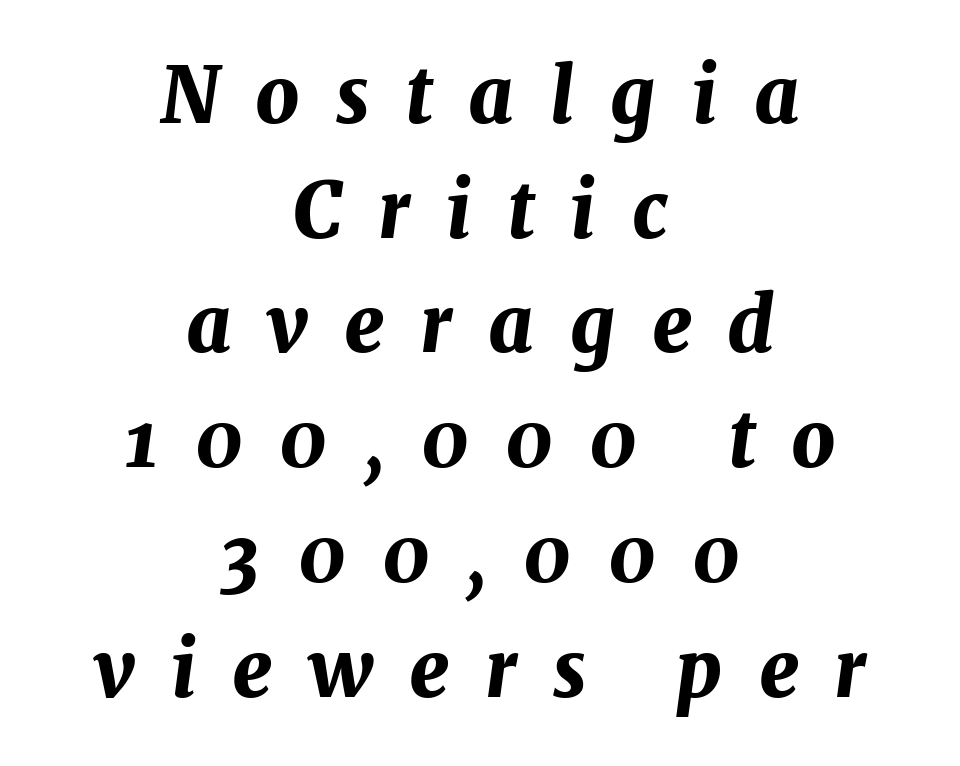
{"italic": "yes", "lean": "right", "slant_degrees": 7, "bold": "yes", "weight": "bold", "width": "normal", "stroke_contrast": "medium", "x_height": "medium", "monospaced": "no", "underline": "no", "align": "center", "line_spacing": "normal", "line_spacing_ratio": 1.49, "letter_spacing": "wide", "letter_spacing_em": 0.47, "glyph_px": 77}
